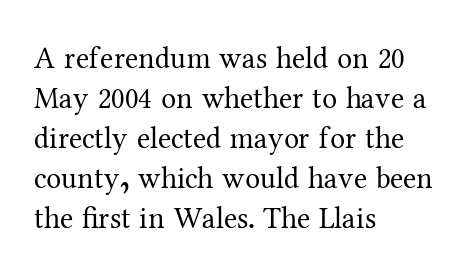
The letters carry serifs — small finishing strokes at the ends of their stems. These lines were composed using upright roman letters. These lines keep a tight, regular rhythm from letter to letter. The compositor pushed each line to the left boundary.
